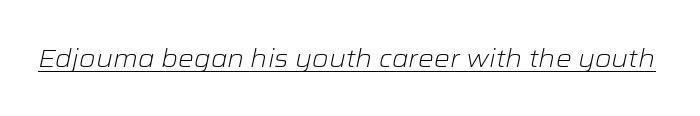
Q: Is the text bold? A: No.
Q: Is the text italic (slanted)? A: Yes, it leans right by about 12 degrees.
Q: Is the text underlined? A: Yes.
Q: Is the spacing between letters normal or unusually wide? A: Normal.
